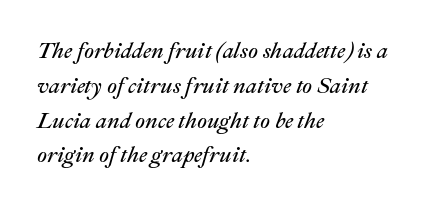
One glance says typical: line gaps are just what's usual. Rule under the text: the space is simply empty. Designer's note — italics engaged. This is not heavy type; no bold has been used. The type is set solid horizontally, with unmodified tracking.
